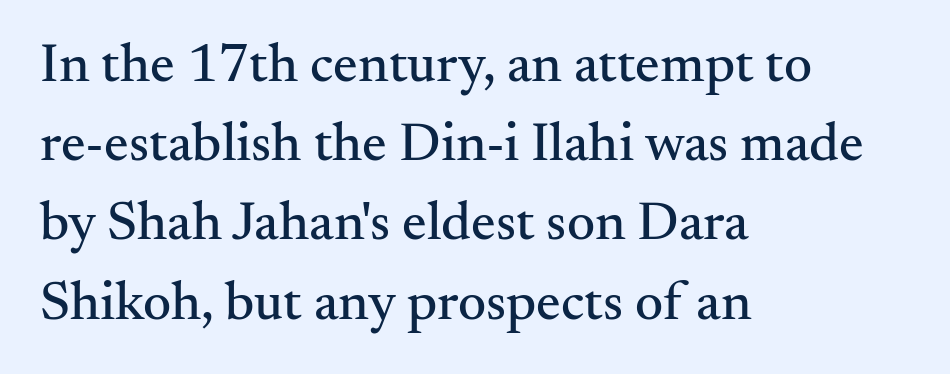
{"serif": "yes", "italic": "no", "width": "normal", "stroke_contrast": "medium", "x_height": "small", "monospaced": "no", "underline": "no", "align": "left", "line_spacing": "normal", "line_spacing_ratio": 1.44, "letter_spacing": "normal", "letter_spacing_em": 0.0, "glyph_px": 55}
